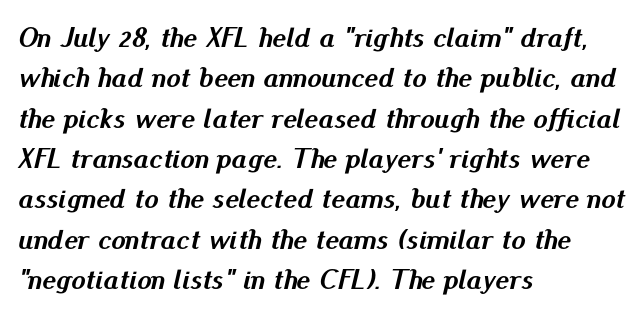
Q: Is the text bold? A: Yes.
Q: Is the text italic (slanted)? A: Yes, it leans right by about 13 degrees.
Q: Is the text underlined? A: No.
Q: How is the paragraph aligned? A: Left-aligned.
Q: Is the spacing between letters normal or unusually wide? A: Normal.
Q: Is the spacing between lines tight, normal or loose? A: Normal.
Q: Width (condensed, normal, or wide)? A: Normal.
Q: Stroke contrast? A: Medium.
Q: x-height? A: Small.
Q: Monospaced? A: No.
